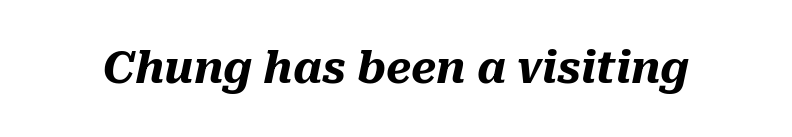
{"italic": "yes", "lean": "right", "slant_degrees": 10, "bold": "yes", "weight": "heavy", "width": "normal", "stroke_contrast": "medium", "x_height": "medium", "monospaced": "no", "underline": "no", "letter_spacing": "normal", "letter_spacing_em": 0.0, "glyph_px": 43}
